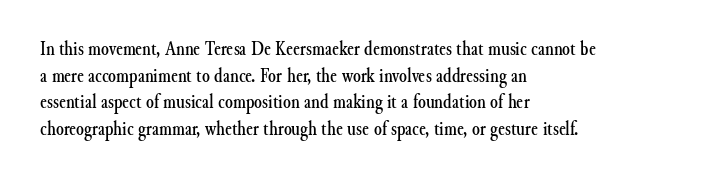
The image shows 20 px text type, upright; set left-aligned, normal line spacing (1.33x), normal letter spacing, not underlined.
